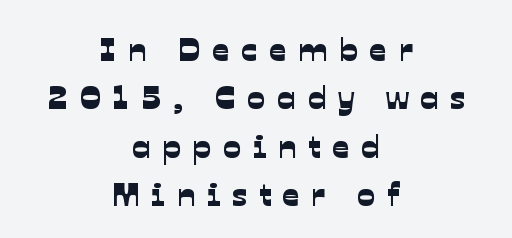
The image shows 34 px sans-serif type; set centered, normal line spacing (1.42x), unusually wide letter spacing (+0.34 em), not underlined; low stroke contrast and a medium x-height.
